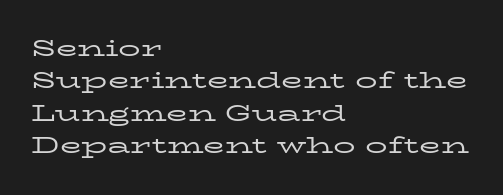
{"italic": "no", "bold": "no", "underline": "no", "align": "left", "line_spacing": "normal", "line_spacing_ratio": 1.47, "letter_spacing": "normal", "letter_spacing_em": 0.0, "glyph_px": 22}
